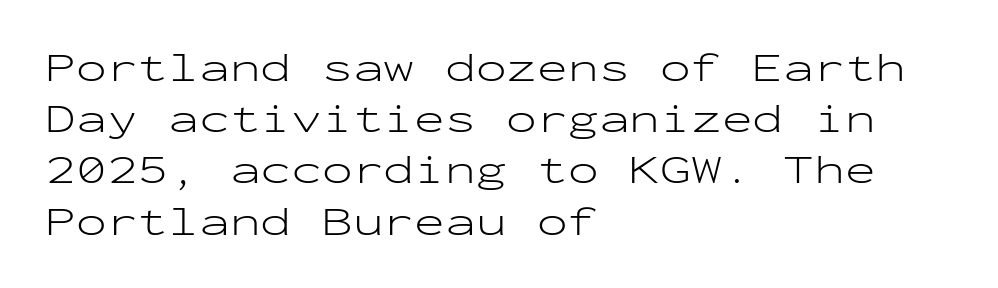
Q: Is the text bold? A: No.
Q: Is the text italic (slanted)? A: No, it is upright.
Q: Is the typeface a serif or a sans-serif typeface? A: Sans-serif.
Q: Is the text underlined? A: No.
Q: How is the paragraph aligned? A: Left-aligned.
Q: Is the spacing between letters normal or unusually wide? A: Normal.
Q: Is the spacing between lines tight, normal or loose? A: Normal.
Q: Width (condensed, normal, or wide)? A: Wide.
Q: Stroke contrast? A: Low.
Q: x-height? A: Medium.
Q: Monospaced? A: Yes.
